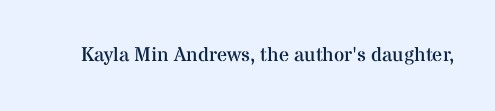
{"italic": "no", "bold": "no", "underline": "no", "letter_spacing": "normal", "letter_spacing_em": 0.0, "glyph_px": 20}
